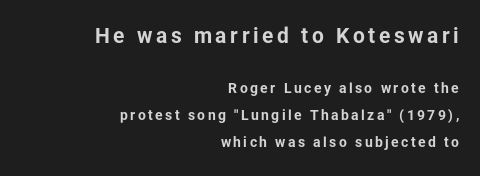
Q: Is the text bold? A: Yes.
Q: Is the text italic (slanted)? A: No, it is upright.
Q: Is the text underlined? A: No.
Q: How is the paragraph aligned? A: Right-aligned.
Q: Is the spacing between lines tight, normal or loose? A: Loose.
Q: Which block of text is set in a larger size, the first (top) or the second (bottom)? A: The first (top) one.
